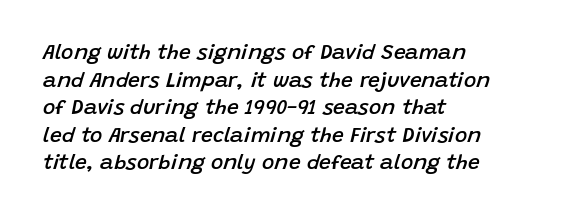
Q: Is the text bold? A: Semi-bold.
Q: Is the text italic (slanted)? A: Yes, it leans right by about 15 degrees.
Q: Is the text underlined? A: No.
Q: How is the paragraph aligned? A: Left-aligned.
Q: Is the spacing between letters normal or unusually wide? A: Normal.
Q: Is the spacing between lines tight, normal or loose? A: Normal.
